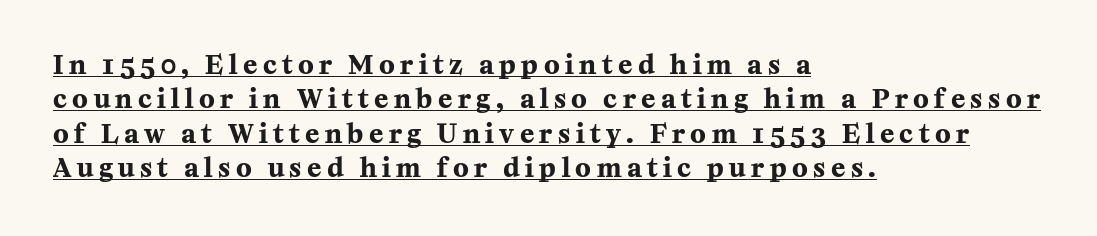
{"italic": "no", "bold": "yes", "underline": "yes", "align": "left", "line_spacing": "normal", "line_spacing_ratio": 1.32, "letter_spacing": "wide", "letter_spacing_em": 0.21, "glyph_px": 26}
